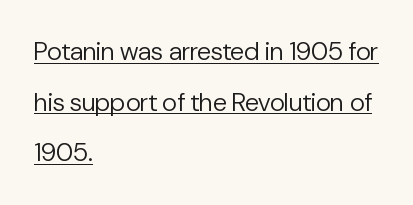
Notice how the passage keeps a crisp vertical edge on the left only. Like a heading marked for emphasis, these lines bear an underscore. In terms of posture, this sample is upright. Notice the wide empty band between every row — that's loose leading.
